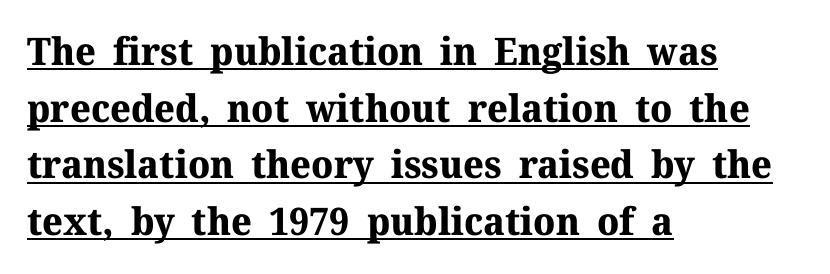
{"serif": "yes", "italic": "no", "bold": "yes", "weight": "bold", "width": "normal", "stroke_contrast": "medium", "x_height": "medium", "monospaced": "no", "underline": "yes", "align": "left", "line_spacing": "normal", "line_spacing_ratio": 1.49, "letter_spacing": "normal", "letter_spacing_em": 0.0, "glyph_px": 38}
